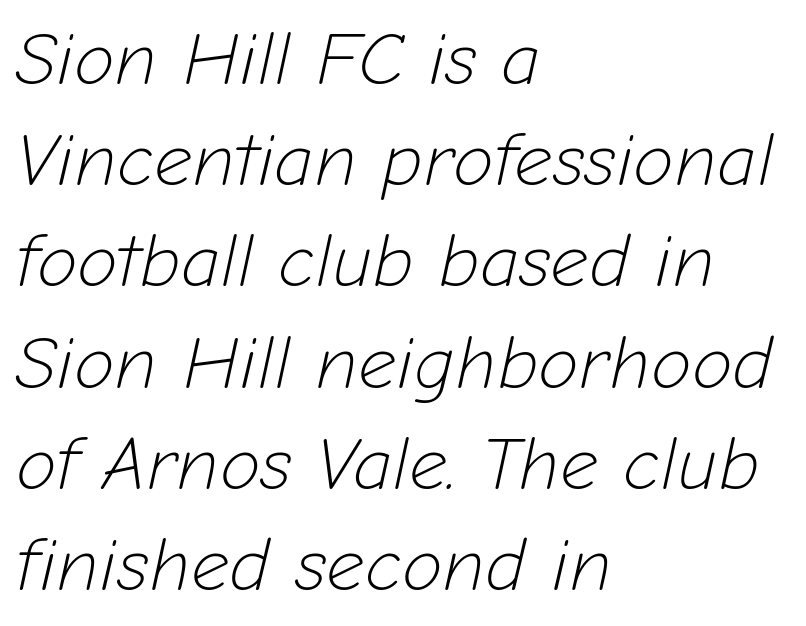
The image shows 75 px light type, italic (leaning right); set left-aligned, normal line spacing (1.35x), normal letter spacing, not underlined; low stroke contrast and a medium x-height.
